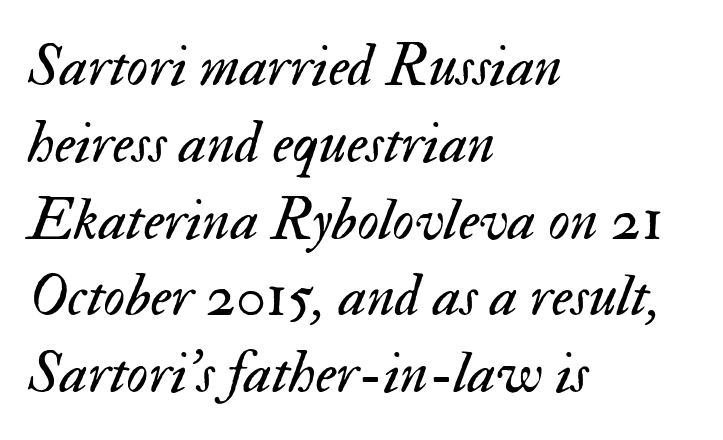
Q: Is the text bold? A: No.
Q: Is the text italic (slanted)? A: Yes, it leans right by about 17 degrees.
Q: Is the text underlined? A: No.
Q: How is the paragraph aligned? A: Left-aligned.
Q: Is the spacing between letters normal or unusually wide? A: Normal.
Q: Is the spacing between lines tight, normal or loose? A: Normal.
Q: Width (condensed, normal, or wide)? A: Normal.
Q: Stroke contrast? A: Medium.
Q: x-height? A: Small.
Q: Monospaced? A: No.
